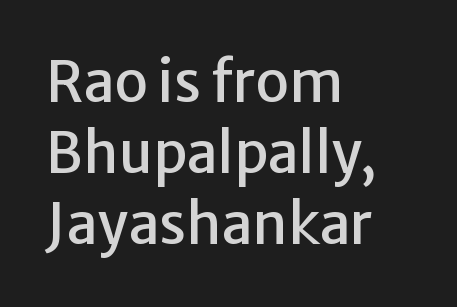
Serif or sans? Sans — the stroke terminals are bare. The passage is arranged the way most books set body copy — flush left. Every character sits straight up, as roman type does. Normally led — the rows are evenly, conventionally spaced. The baseline area is clear.
